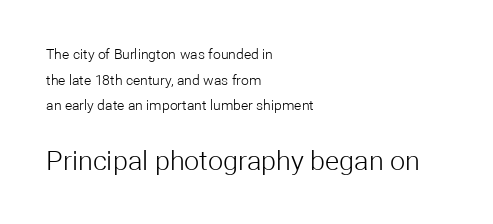
{"italic": "no", "bold": "no", "underline": "no", "align": "left", "line_spacing_ratio": 1.83, "letter_spacing": "normal", "letter_spacing_em": 0.0, "larger_block": "second", "size_ratio": 1.93, "glyph_px": 27}
